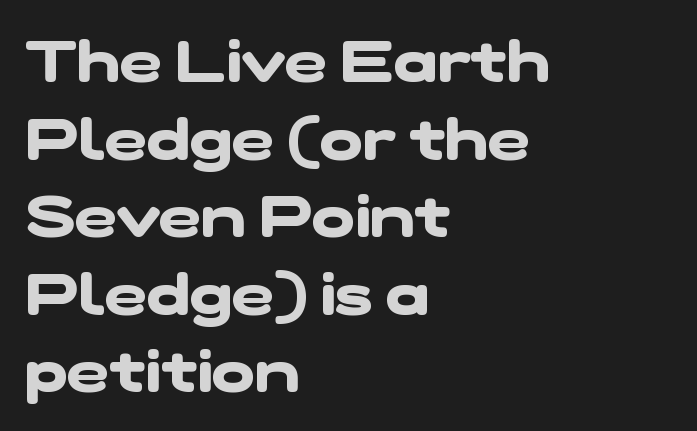
{"serif": "no", "bold": "yes", "weight": "heavy", "width": "wide", "stroke_contrast": "low", "x_height": "medium", "monospaced": "no", "underline": "no", "align": "left", "line_spacing": "normal", "line_spacing_ratio": 1.36, "letter_spacing": "normal", "letter_spacing_em": 0.0, "glyph_px": 57}
